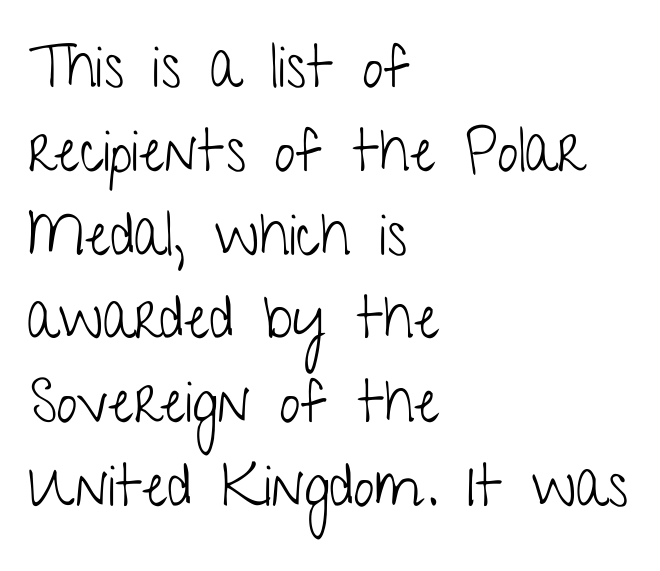
The image shows 59 px light, condensed sans-serif type, upright; set left-aligned, normal line spacing (1.42x), normal letter spacing, not underlined; low stroke contrast and a medium x-height.
